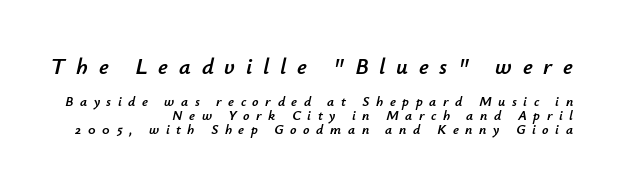
{"italic": "yes", "lean": "right", "slant_degrees": 12, "underline": "no", "align": "right", "line_spacing": "tight", "line_spacing_ratio": 1.01, "letter_spacing": "wide", "letter_spacing_em": 0.47, "larger_block": "first", "size_ratio": 1.64, "glyph_px": 23}
